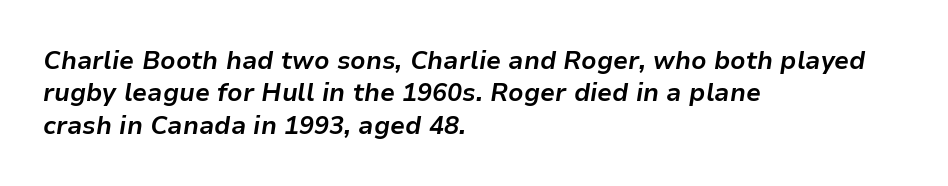
{"italic": "yes", "lean": "right", "slant_degrees": 9, "bold": "yes", "underline": "no", "align": "left", "line_spacing": "normal", "line_spacing_ratio": 1.3, "letter_spacing": "normal", "letter_spacing_em": 0.0, "glyph_px": 25}
